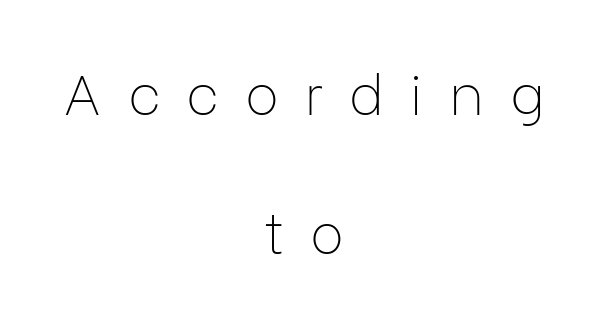
{"serif": "no", "italic": "no", "bold": "no", "weight": "thin", "width": "normal", "stroke_contrast": "low", "x_height": "medium", "monospaced": "no", "underline": "no", "align": "center", "line_spacing": "loose", "line_spacing_ratio": 2.48, "letter_spacing": "wide", "letter_spacing_em": 0.47, "glyph_px": 56}
